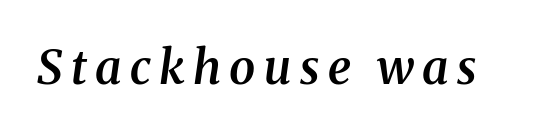
The image shows 47 px semibold serif type, italic (leaning right); set not underlined; medium stroke contrast and a medium x-height.
